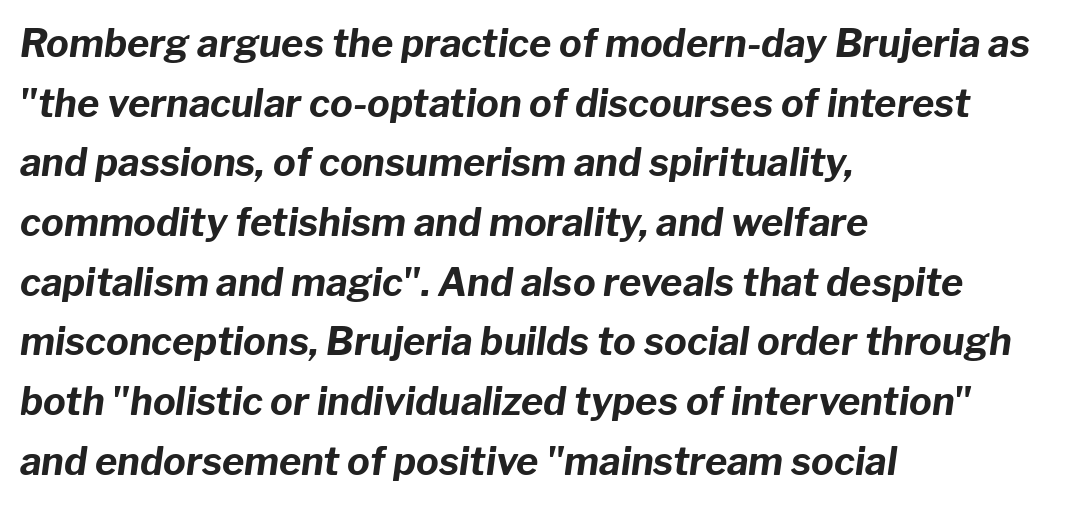
The image shows 38 px bold type, italic (leaning right); set left-aligned, normal line spacing (1.57x), normal letter spacing, not underlined; low stroke contrast and a medium x-height.
